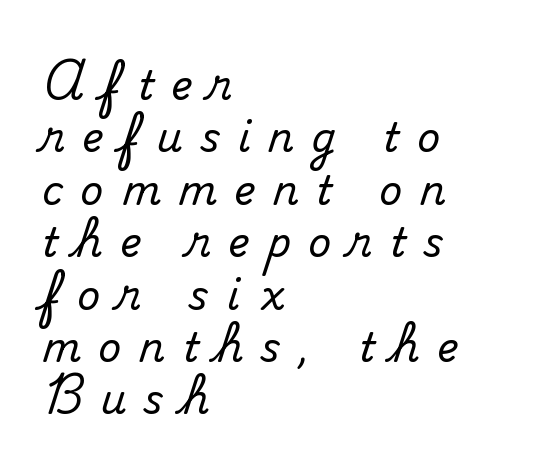
Unmarked baselines from the first word to the last. This rendering employs a face with finishing strokes, i.e., a serif. Quick note: interline space is typical.
